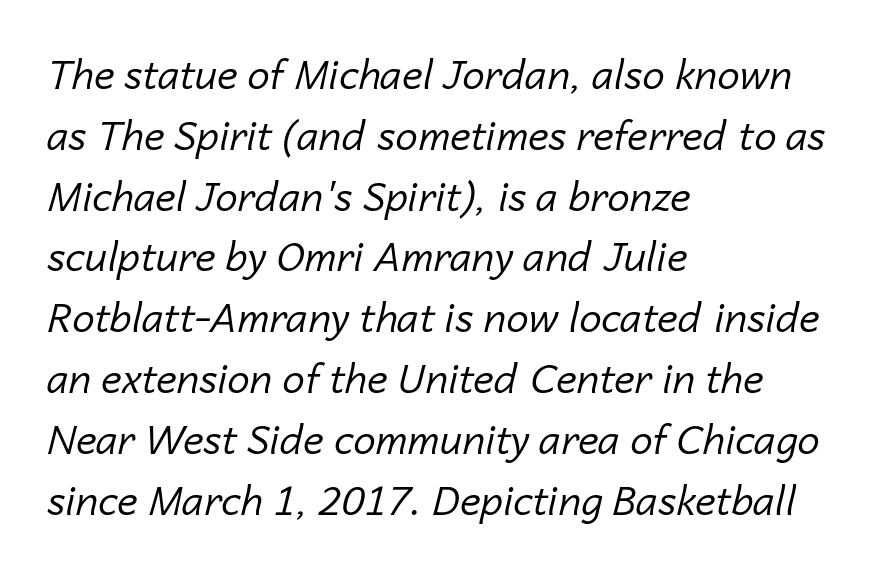
{"italic": "yes", "lean": "right", "slant_degrees": 14, "bold": "no", "weight": "regular", "width": "normal", "stroke_contrast": "low", "x_height": "medium", "monospaced": "no", "underline": "no", "align": "left", "line_spacing": "normal", "line_spacing_ratio": 1.52, "letter_spacing": "normal", "letter_spacing_em": 0.0, "glyph_px": 40}
